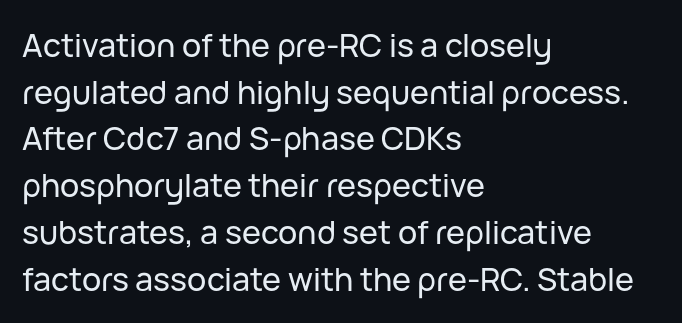
{"serif": "no", "italic": "no", "width": "normal", "stroke_contrast": "low", "x_height": "medium", "monospaced": "no", "underline": "no", "align": "left", "line_spacing": "normal", "line_spacing_ratio": 1.46, "letter_spacing": "normal", "letter_spacing_em": 0.0, "glyph_px": 32}
